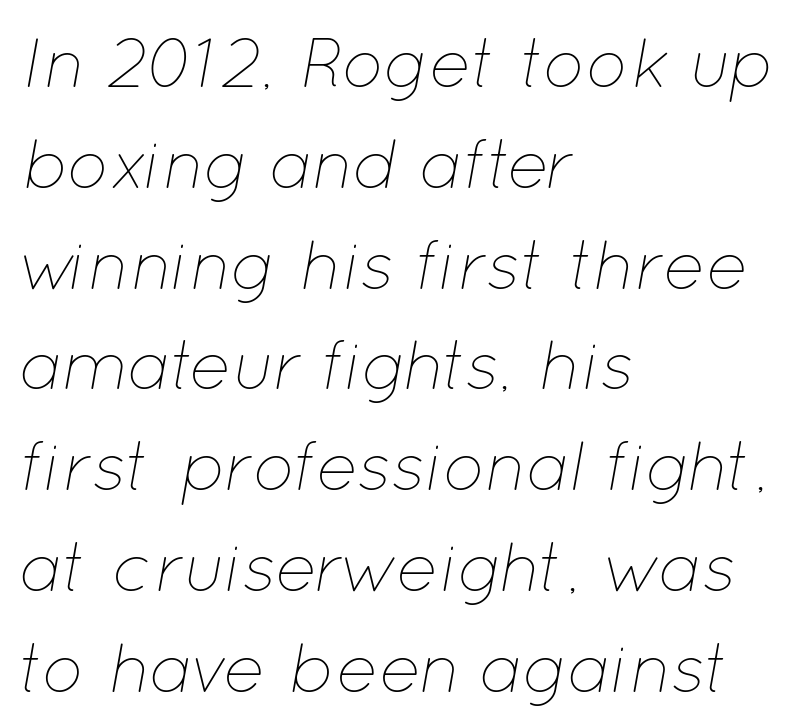
Type without underlining. Short note: letters normally spaced. Is this a fixed-width face? No — the glyphs have proportional, varying widths. The leading is moderate, giving the passage an even texture. The rag falls on the right side of this text block. Does the lettering tilt? It does — this is italic.
